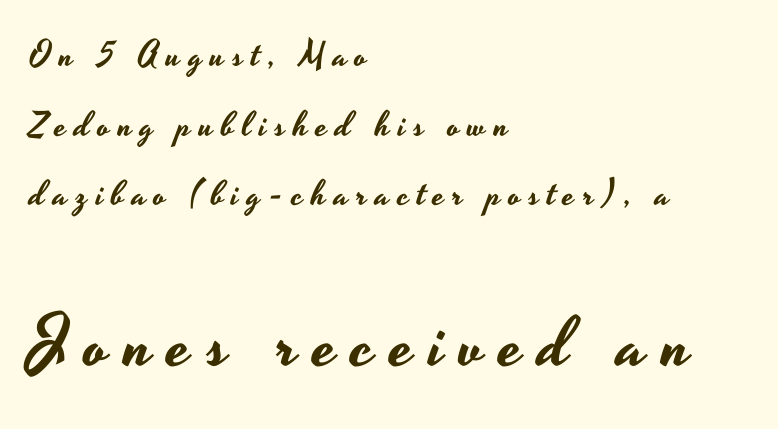
{"serif": "no", "width": "wide", "stroke_contrast": "low", "x_height": "small", "monospaced": "no", "underline": "no", "align": "left", "line_spacing": "loose", "line_spacing_ratio": 1.99, "letter_spacing": "wide", "letter_spacing_em": 0.23, "larger_block": "second", "size_ratio": 2.0, "glyph_px": 70}
